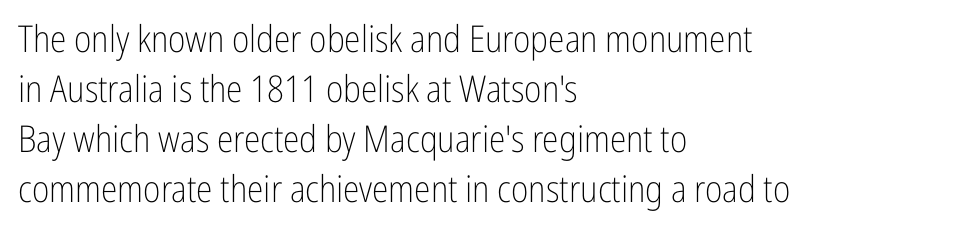
This block has exactly the height ordinary leading produces. The glyphs in this specimen are sans serif. Anything drawn beneath the words? Only blank space. No chunkiness to these letters — they're not bold. The typesetter chose a ragged-right arrangement here.
